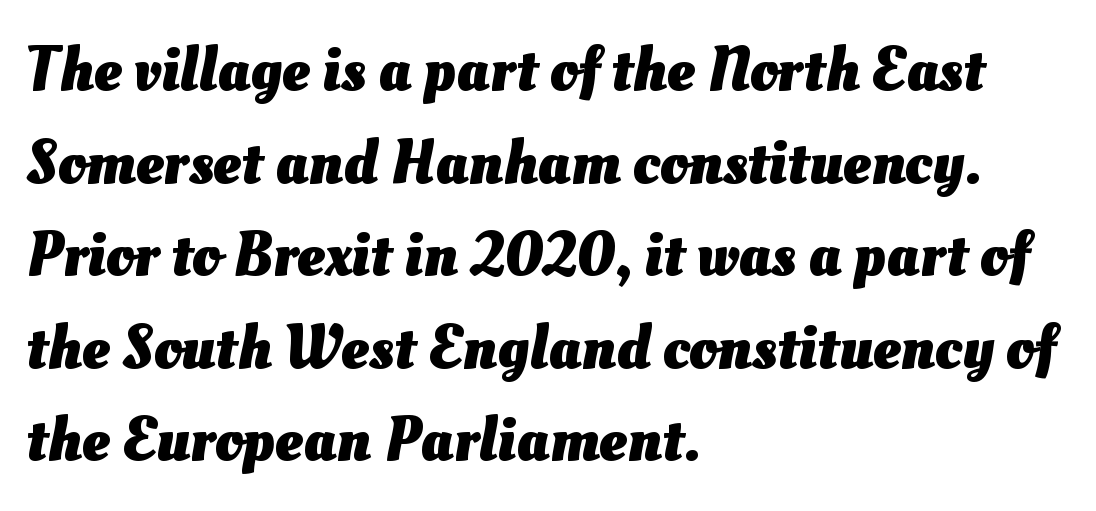
{"bold": "yes", "weight": "heavy", "width": "normal", "stroke_contrast": "medium", "x_height": "small", "monospaced": "no", "underline": "no", "align": "left", "line_spacing": "normal", "line_spacing_ratio": 1.47, "letter_spacing": "normal", "letter_spacing_em": 0.0, "glyph_px": 63}
